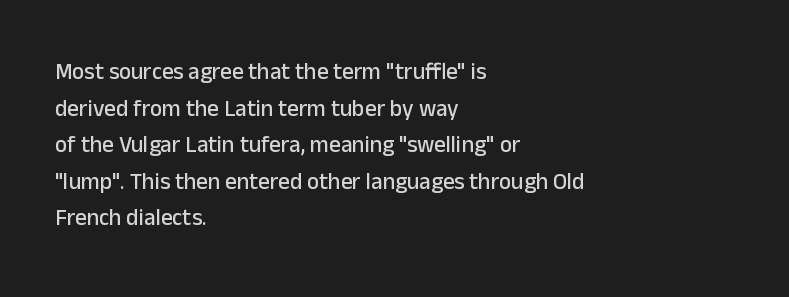
Rendered with straight, roman letterforms. Notice how the passage keeps a crisp vertical edge on the left only. A typesetter would call this leading conventional body-copy spacing. Is the letter spacing exaggerated? No — it looks like the ordinary default.
